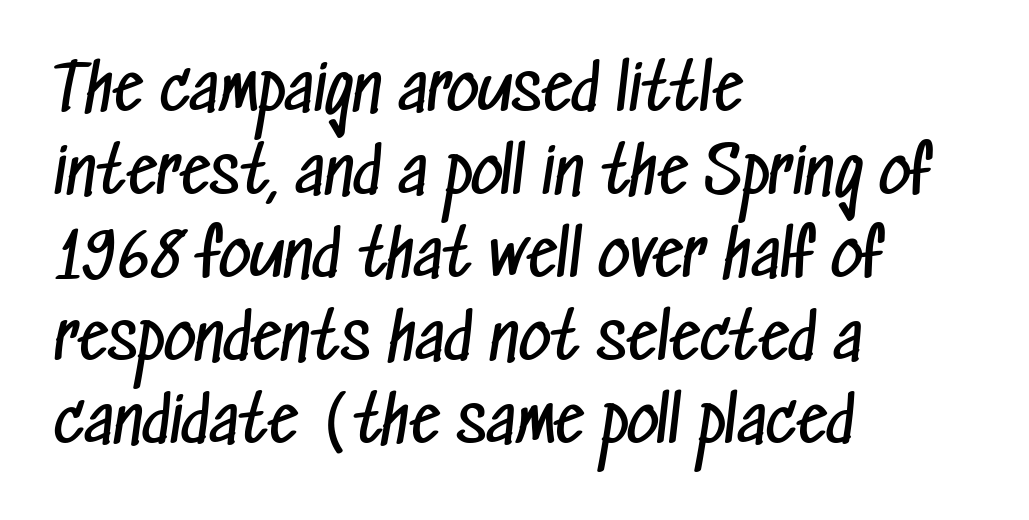
Between one letter and the next there's only the usual sliver of space. Does the copy run flush right? No — it runs flush left. Counters stay open thanks to moderate or lighter strokes. Spacing verdict: proportional, widths tailored to each character. Bare-footed words on every line.
